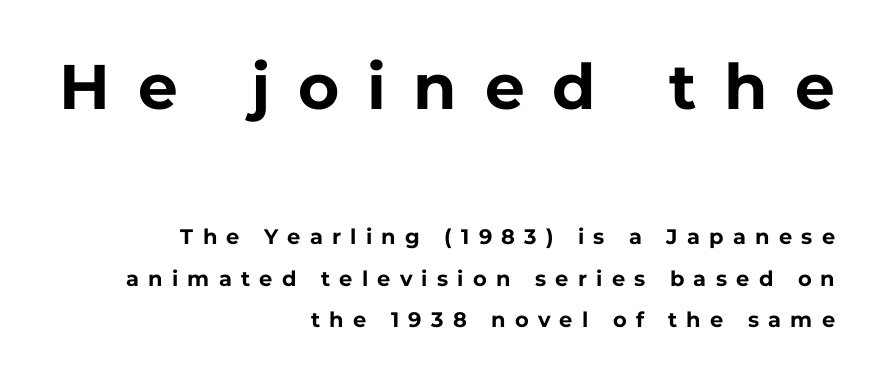
The image shows 63 px bold sans-serif type, upright; set right-aligned, loose line spacing (1.98x), unusually wide letter spacing (+0.44 em), not underlined; the first (top) block is 3.0x larger; low stroke contrast and a medium x-height.
